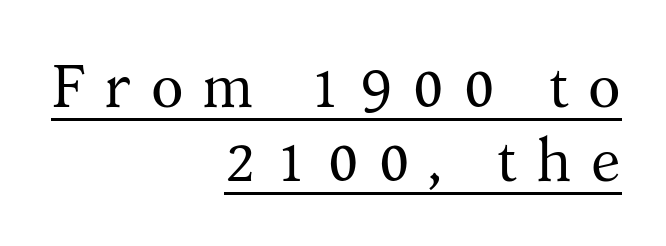
The image shows 60 px regular-weight serif type, upright; set right-aligned, line spacing 1.24x, unusually wide letter spacing (+0.31 em), underlined; medium stroke contrast and a medium x-height.
